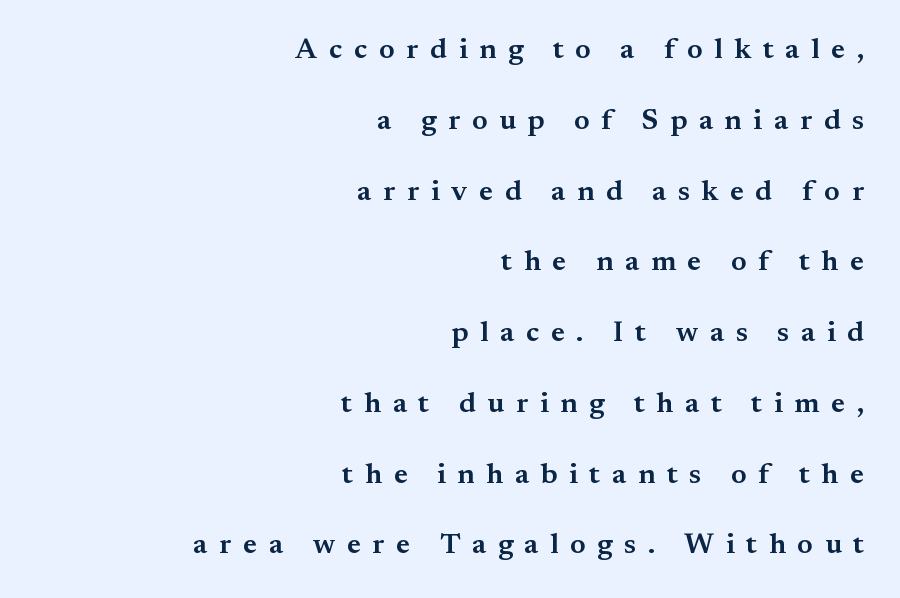
{"serif": "yes", "italic": "no", "bold": "semi", "weight": "semibold", "width": "normal", "stroke_contrast": "medium", "x_height": "small", "monospaced": "no", "underline": "no", "align": "right", "line_spacing": "loose", "line_spacing_ratio": 2.44, "letter_spacing": "wide", "letter_spacing_em": 0.4, "glyph_px": 29}
